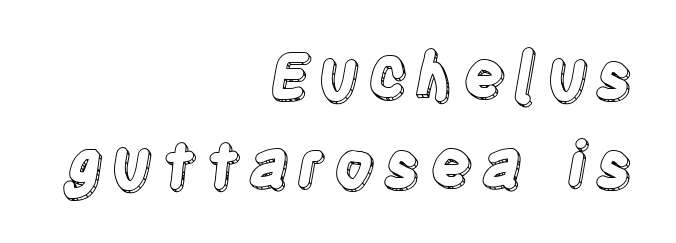
{"width": "condensed", "x_height": "large", "monospaced": "no", "underline": "no", "align": "right", "line_spacing": "normal", "line_spacing_ratio": 1.41, "glyph_px": 63}
